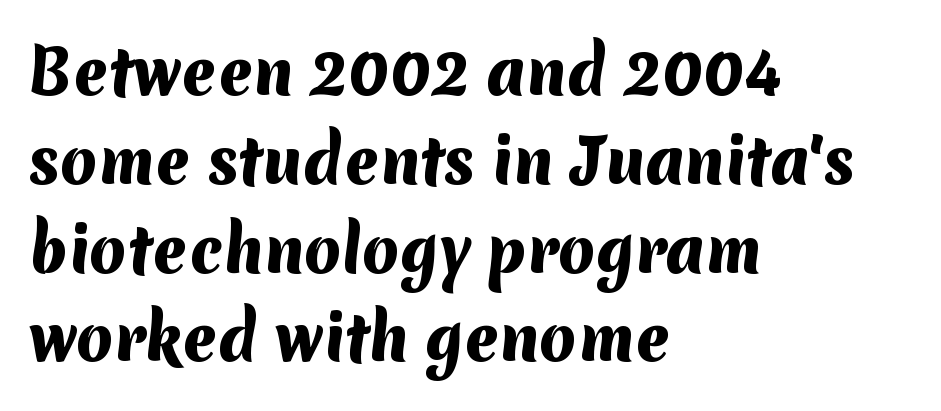
{"serif": "no", "bold": "yes", "weight": "heavy", "width": "normal", "stroke_contrast": "medium", "x_height": "medium", "monospaced": "no", "underline": "no", "align": "left", "line_spacing": "normal", "line_spacing_ratio": 1.48, "letter_spacing": "normal", "letter_spacing_em": 0.0, "glyph_px": 60}
